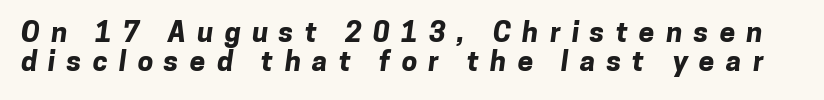
Spacing verdict: proportional, widths tailored to each character. A typesetter would call this heavily tracked-out type. The glyphs in this specimen are sans serif. Typographic density is high because the face is bold. Leading is clearly below the norm, producing a dense column. Only glyphs here, with clear space below each row.
